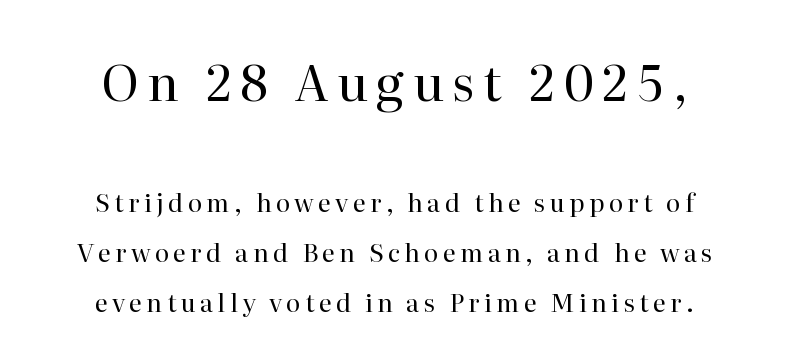
Q: Is the text bold? A: No.
Q: Is the text italic (slanted)? A: No, it is upright.
Q: Is the typeface a serif or a sans-serif typeface? A: Serif.
Q: Is the text underlined? A: No.
Q: How is the paragraph aligned? A: Centered.
Q: Is the spacing between lines tight, normal or loose? A: Loose.
Q: Which block of text is set in a larger size, the first (top) or the second (bottom)? A: The first (top) one.
Q: Width (condensed, normal, or wide)? A: Normal.
Q: Stroke contrast? A: High.
Q: x-height? A: Medium.
Q: Monospaced? A: No.
